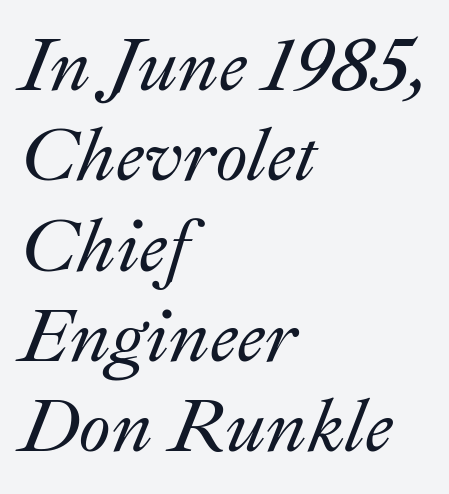
The image shows 74 px text type, italic (leaning right); set left-aligned, line spacing 1.22x, normal letter spacing, not underlined; medium stroke contrast and a small x-height.
